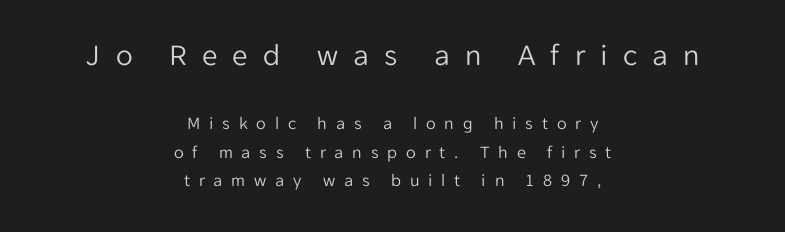
The image shows 31 px light sans-serif type, upright; set centered, normal line spacing (1.59x), unusually wide letter spacing (+0.49 em), not underlined; the first (top) block is 1.72x larger; low stroke contrast and a medium x-height.
